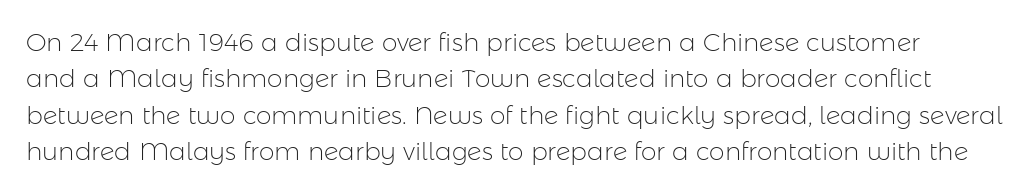
Q: Is the text bold? A: No.
Q: Is the text italic (slanted)? A: No, it is upright.
Q: Is the text underlined? A: No.
Q: Is the spacing between letters normal or unusually wide? A: Normal.
Q: Is the spacing between lines tight, normal or loose? A: Normal.
